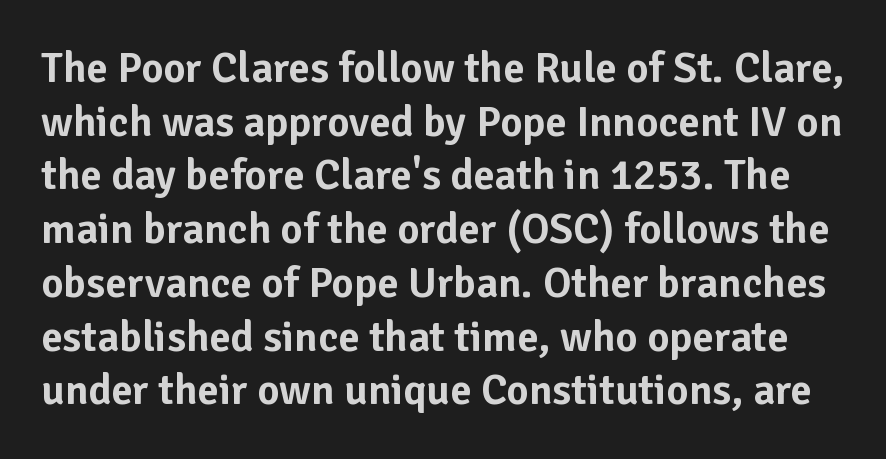
Q: Is the text italic (slanted)? A: No, it is upright.
Q: Is the typeface a serif or a sans-serif typeface? A: Sans-serif.
Q: Is the text underlined? A: No.
Q: Is the spacing between letters normal or unusually wide? A: Normal.
Q: Is the spacing between lines tight, normal or loose? A: Normal.
Q: Width (condensed, normal, or wide)? A: Normal.
Q: Stroke contrast? A: Low.
Q: x-height? A: Medium.
Q: Monospaced? A: No.
